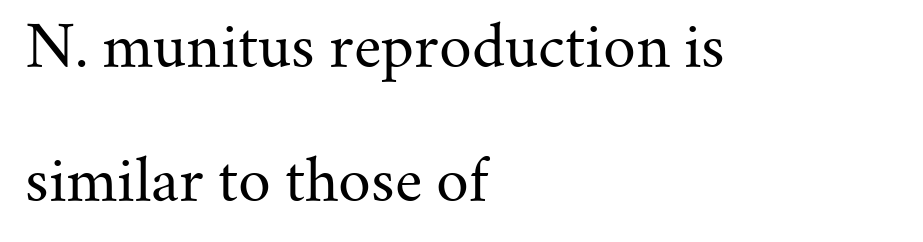
Q: Is the text bold? A: No.
Q: Is the text italic (slanted)? A: No, it is upright.
Q: Is the typeface a serif or a sans-serif typeface? A: Serif.
Q: Is the text underlined? A: No.
Q: How is the paragraph aligned? A: Left-aligned.
Q: Is the spacing between letters normal or unusually wide? A: Normal.
Q: Is the spacing between lines tight, normal or loose? A: Loose.
Q: Width (condensed, normal, or wide)? A: Normal.
Q: Stroke contrast? A: Medium.
Q: x-height? A: Small.
Q: Monospaced? A: No.
